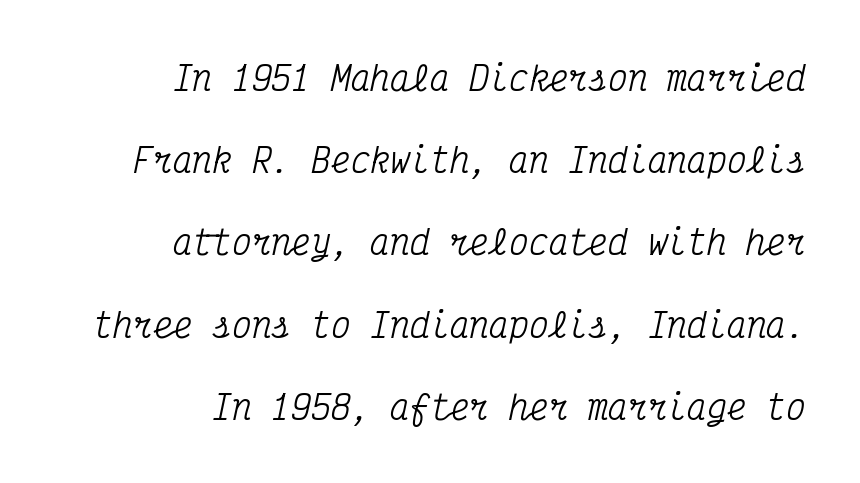
The image shows 33 px condensed serif type, italic (leaning right), monospaced; set right-aligned, loose line spacing (2.49x), normal letter spacing, not underlined; medium stroke contrast and a medium x-height.
